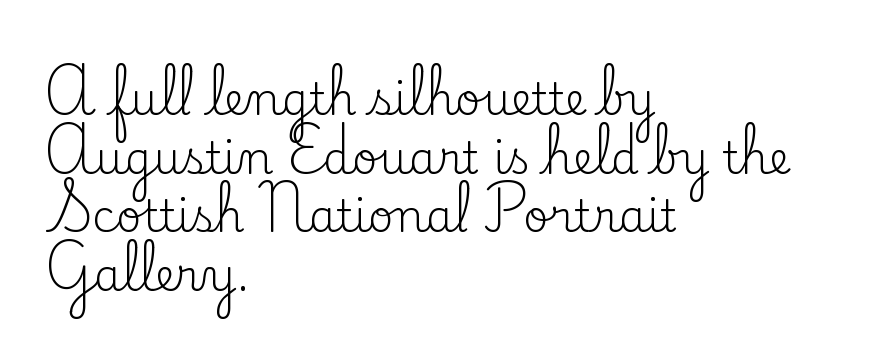
{"italic": "no", "bold": "no", "weight": "regular", "width": "normal", "stroke_contrast": "low", "x_height": "small", "monospaced": "no", "underline": "no", "align": "left", "line_spacing": "normal", "line_spacing_ratio": 1.33, "letter_spacing": "normal", "letter_spacing_em": 0.0, "glyph_px": 44}
